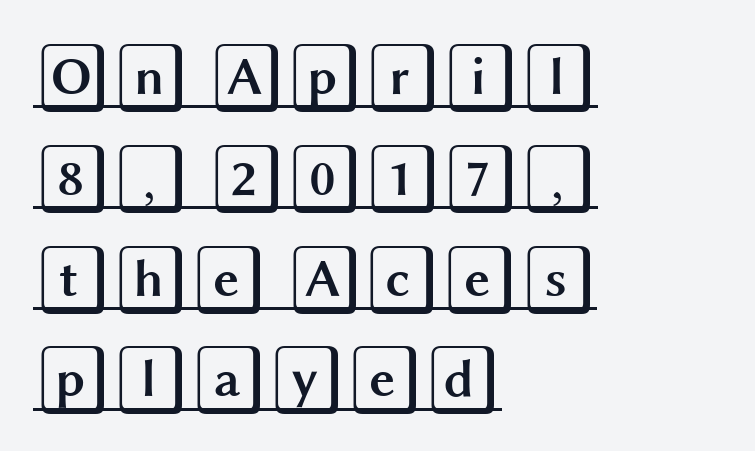
{"italic": "no", "width": "wide", "x_height": "large", "underline": "yes", "align": "left", "line_spacing": "normal", "line_spacing_ratio": 1.42, "letter_spacing": "normal", "letter_spacing_em": 0.0, "glyph_px": 71}
